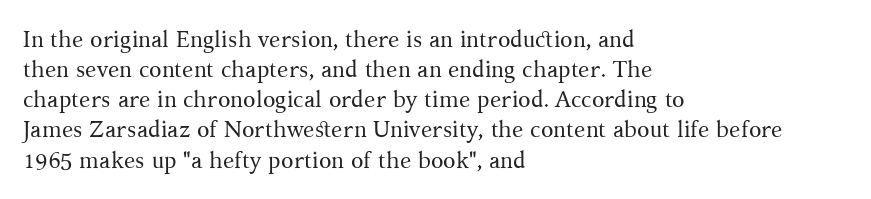
Q: Is the text bold? A: No.
Q: Is the text italic (slanted)? A: No, it is upright.
Q: Is the text underlined? A: No.
Q: How is the paragraph aligned? A: Left-aligned.
Q: Is the spacing between letters normal or unusually wide? A: Normal.
Q: Is the spacing between lines tight, normal or loose? A: Normal.
